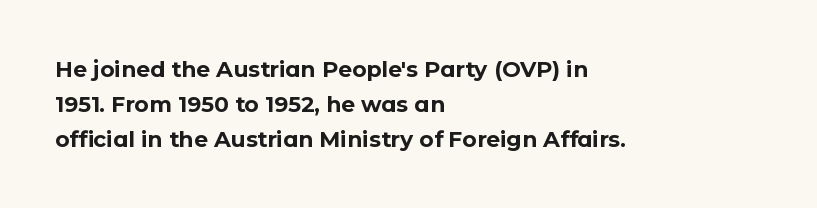
{"italic": "no", "bold": "yes", "underline": "no", "align": "left", "line_spacing": "normal", "line_spacing_ratio": 1.59, "letter_spacing": "normal", "letter_spacing_em": 0.0, "glyph_px": 22}
